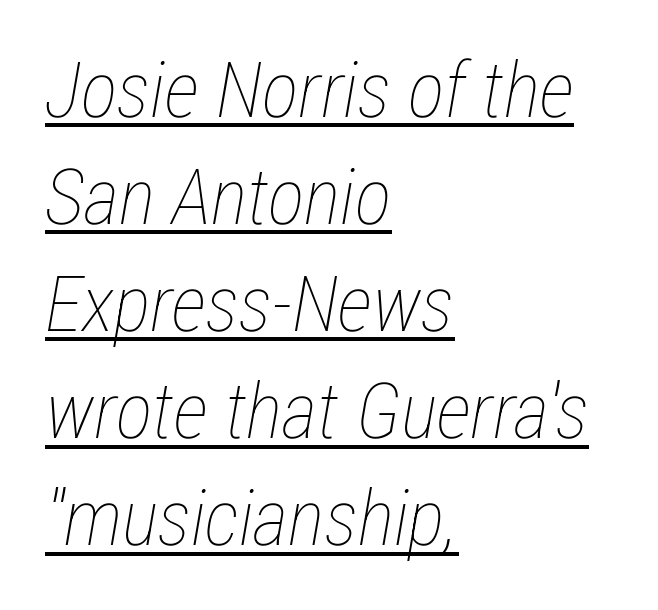
{"italic": "yes", "lean": "right", "slant_degrees": 12, "bold": "no", "weight": "thin", "width": "condensed", "stroke_contrast": "low", "x_height": "medium", "monospaced": "no", "underline": "yes", "align": "left", "line_spacing": "normal", "line_spacing_ratio": 1.39, "letter_spacing": "normal", "letter_spacing_em": 0.0, "glyph_px": 77}
